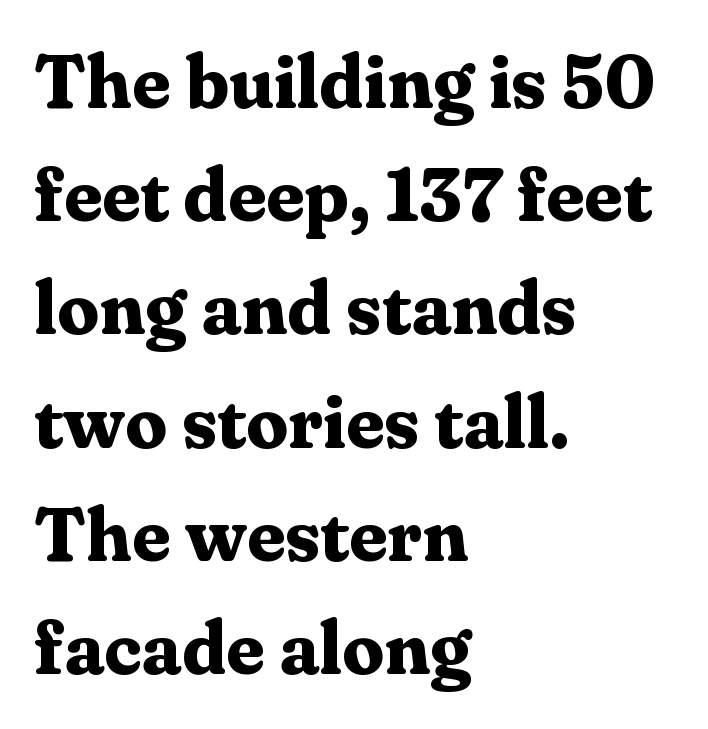
Q: Is the text bold? A: Yes.
Q: Is the text italic (slanted)? A: No, it is upright.
Q: Is the typeface a serif or a sans-serif typeface? A: Serif.
Q: Is the text underlined? A: No.
Q: How is the paragraph aligned? A: Left-aligned.
Q: Is the spacing between letters normal or unusually wide? A: Normal.
Q: Is the spacing between lines tight, normal or loose? A: Normal.
Q: Width (condensed, normal, or wide)? A: Normal.
Q: Stroke contrast? A: Medium.
Q: x-height? A: Medium.
Q: Monospaced? A: No.
